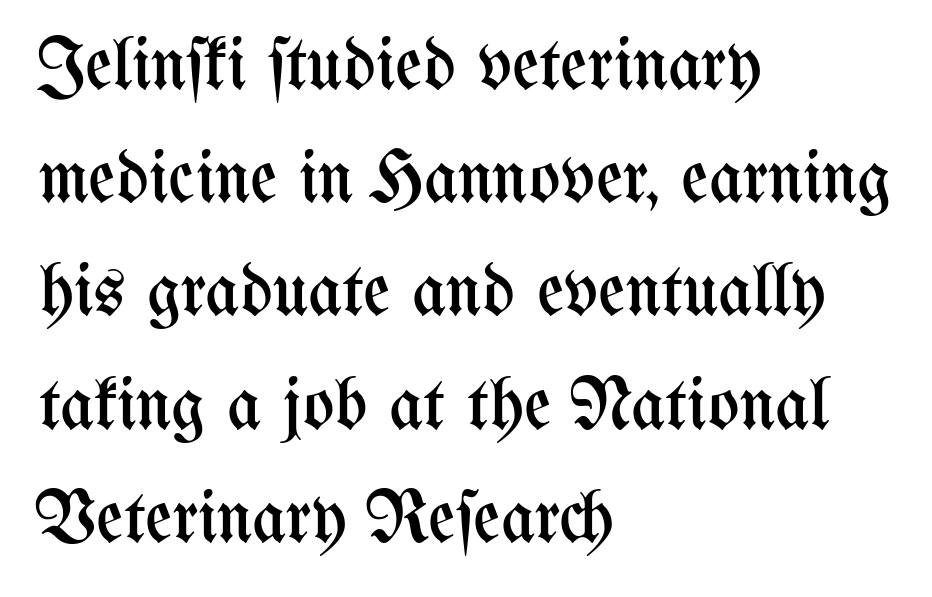
Horizontal alignment here is leftward, the default for most running prose. Underline: absent. These lines sit exactly where default settings would place them. Varying glyph widths throughout — classic text-font behaviour.
